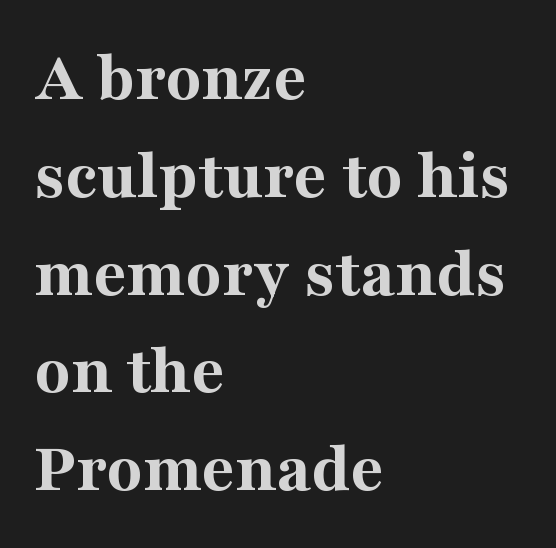
{"serif": "yes", "italic": "no", "bold": "yes", "weight": "bold", "width": "normal", "stroke_contrast": "medium", "x_height": "medium", "monospaced": "no", "underline": "no", "align": "left", "line_spacing": "normal", "line_spacing_ratio": 1.34, "letter_spacing": "normal", "letter_spacing_em": 0.0, "glyph_px": 73}
